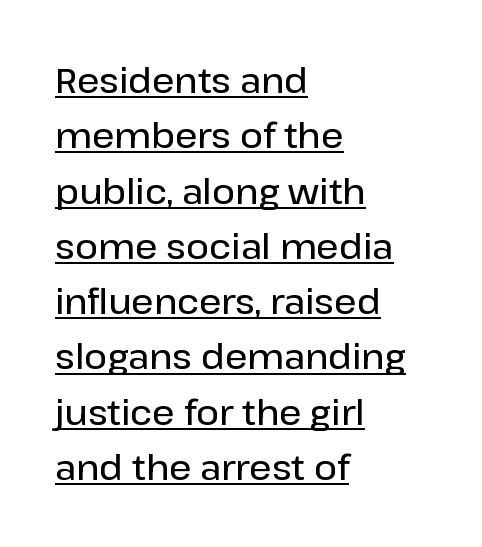
{"serif": "no", "italic": "no", "bold": "semi", "weight": "semibold", "width": "normal", "stroke_contrast": "low", "x_height": "medium", "monospaced": "no", "underline": "yes", "align": "left", "line_spacing": "normal", "line_spacing_ratio": 1.58, "letter_spacing": "normal", "letter_spacing_em": 0.0, "glyph_px": 35}
